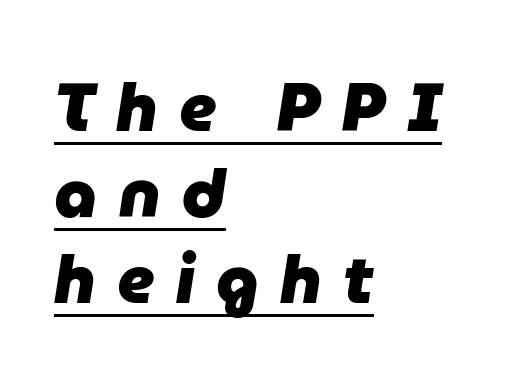
Q: Is the text bold? A: Yes.
Q: Is the text italic (slanted)? A: Yes, it leans right by about 9 degrees.
Q: Is the text underlined? A: Yes.
Q: How is the paragraph aligned? A: Left-aligned.
Q: Is the spacing between letters normal or unusually wide? A: Unusually wide.
Q: Is the spacing between lines tight, normal or loose? A: Normal.
Q: Width (condensed, normal, or wide)? A: Normal.
Q: Stroke contrast? A: Low.
Q: x-height? A: Medium.
Q: Monospaced? A: No.
